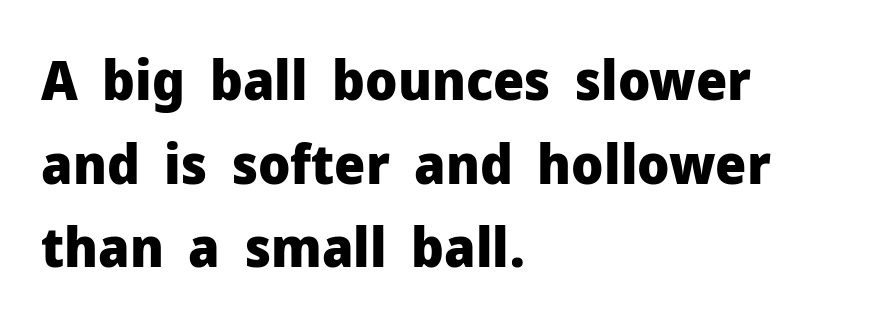
Q: Is the text bold? A: Yes.
Q: Is the text italic (slanted)? A: No, it is upright.
Q: Is the typeface a serif or a sans-serif typeface? A: Sans-serif.
Q: Is the text underlined? A: No.
Q: How is the paragraph aligned? A: Left-aligned.
Q: Is the spacing between letters normal or unusually wide? A: Normal.
Q: Is the spacing between lines tight, normal or loose? A: Normal.
Q: Width (condensed, normal, or wide)? A: Normal.
Q: Stroke contrast? A: Low.
Q: x-height? A: Medium.
Q: Monospaced? A: No.
